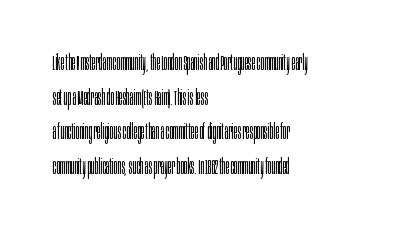
The image shows 22 px text type, upright; set left-aligned, normal line spacing (1.57x), normal letter spacing, not underlined.
